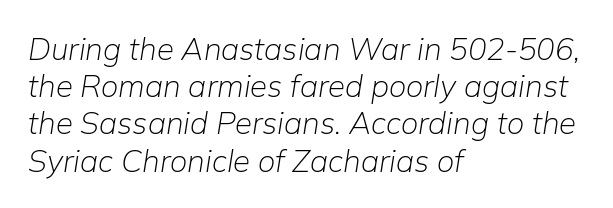
The rendering keeps characters at their native spacing. Leftover space on each line is placed entirely after the last word. Summary of weight: not heavy and not bold. A bare baseline throughout the passage. The passage shown leans; its letterforms are oblique. Is this a fixed-width face? No — the glyphs have proportional, varying widths.
